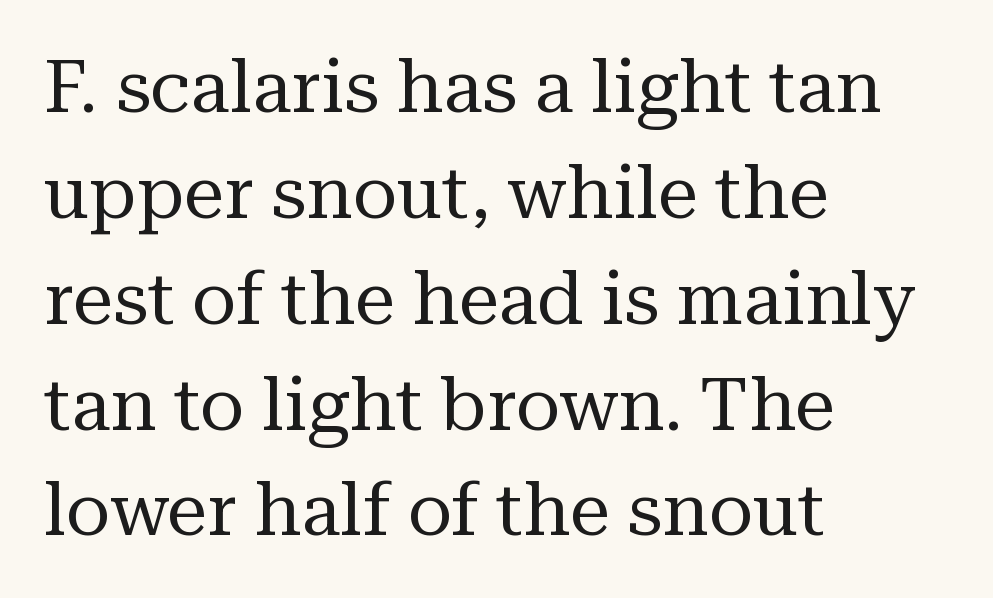
The strokes are not fattened; the text isn't bold. This rendering leaves character spacing at its baseline value. Observe the serifs anchoring each vertical stroke in this sample. The designer left line spacing at the default. The lettering stays uniformly vertical, giving the passage a roman look.
